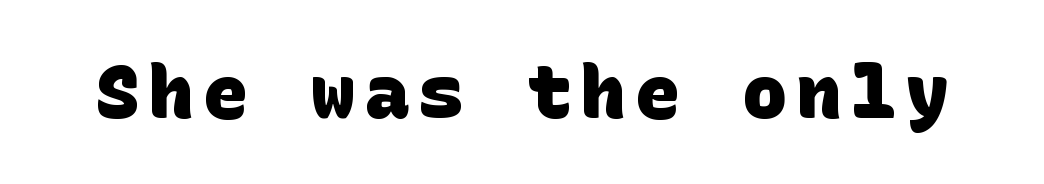
Strong, thick strokes mark this as bold type. The foot of each line stays bare and open. This is sans-serif lettering, the kind often seen on screens and signage.
